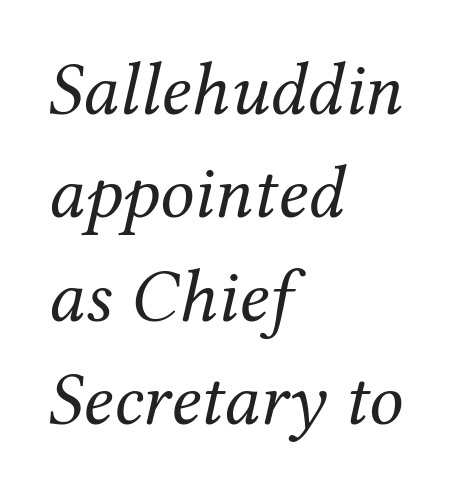
Q: Is the text bold? A: No.
Q: Is the text italic (slanted)? A: Yes, it leans right by about 12 degrees.
Q: Is the typeface a serif or a sans-serif typeface? A: Serif.
Q: Is the text underlined? A: No.
Q: How is the paragraph aligned? A: Left-aligned.
Q: Is the spacing between letters normal or unusually wide? A: Normal.
Q: Is the spacing between lines tight, normal or loose? A: Normal.
Q: Width (condensed, normal, or wide)? A: Normal.
Q: Stroke contrast? A: Medium.
Q: x-height? A: Medium.
Q: Monospaced? A: No.
